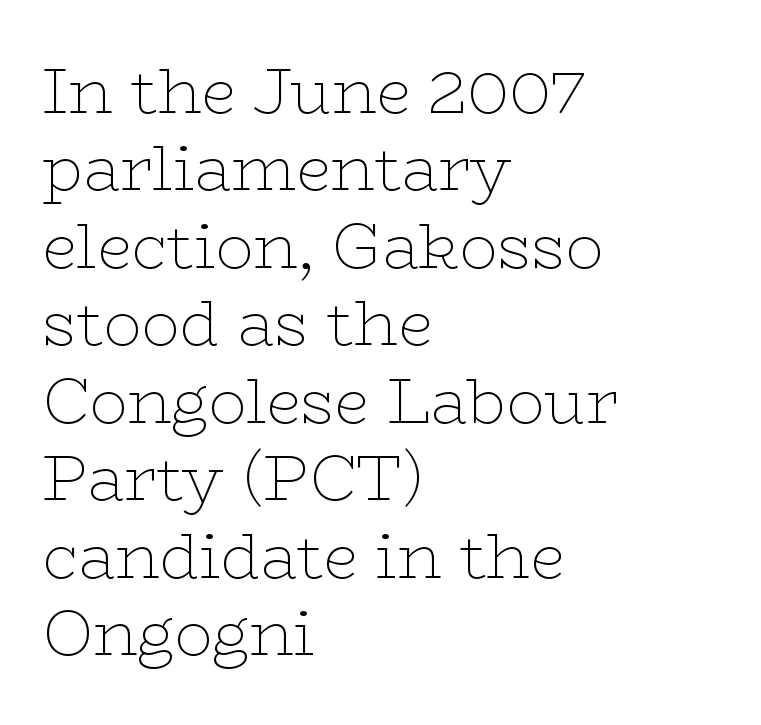
The image shows 63 px thin, wide serif type, upright; set left-aligned, line spacing 1.23x, normal letter spacing, not underlined; low stroke contrast and a medium x-height.
